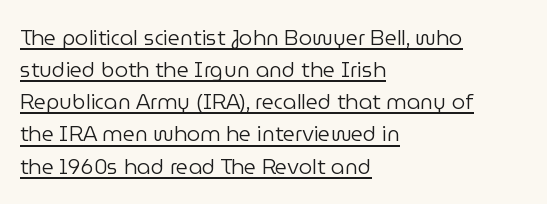
{"italic": "no", "bold": "no", "underline": "yes", "align": "left", "line_spacing": "normal", "line_spacing_ratio": 1.53, "letter_spacing": "normal", "letter_spacing_em": 0.0, "glyph_px": 21}
